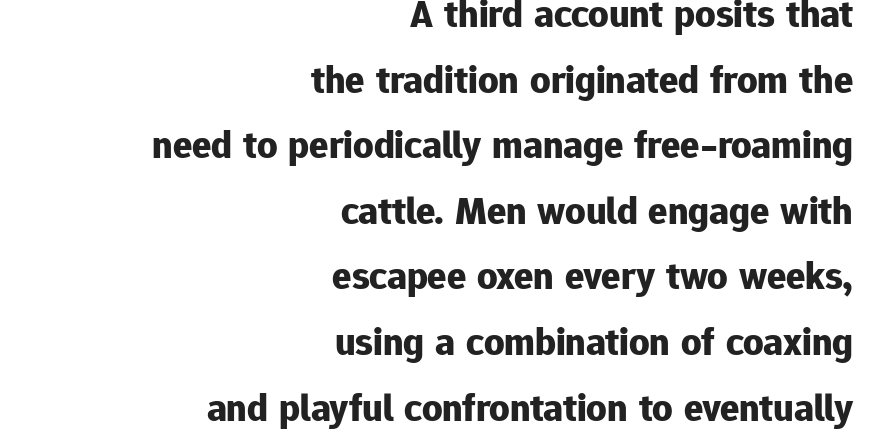
{"serif": "no", "italic": "no", "bold": "yes", "weight": "bold", "width": "normal", "stroke_contrast": "low", "x_height": "medium", "monospaced": "no", "underline": "no", "align": "right", "line_spacing": "normal", "line_spacing_ratio": 1.64, "letter_spacing": "normal", "letter_spacing_em": 0.0, "glyph_px": 40}
